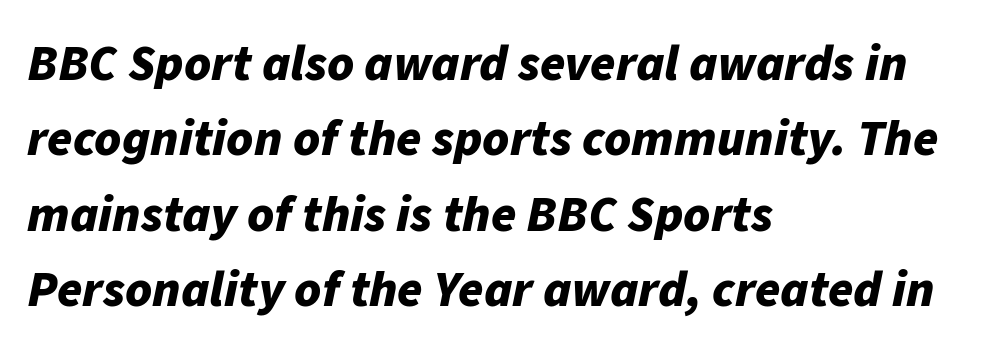
How heavy is the stroke? Heavy — this is a bold. In terms of leading, this rendering sits right in the middle. Each row of text sits above clean, open space. Horizontal alignment here is leftward, the default for most running prose. There's an unmistakable incline to the writing here. The rendering keeps characters at their native spacing.
